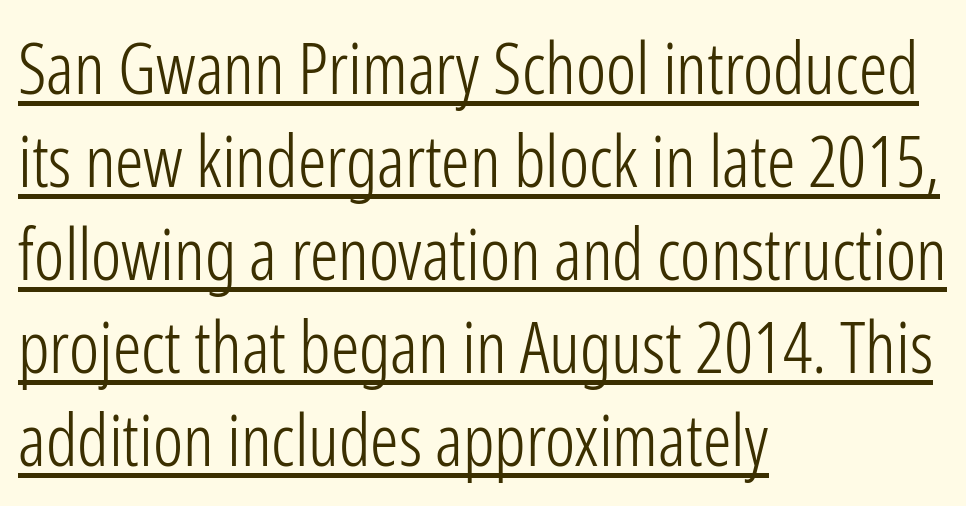
The image shows 71 px light, condensed sans-serif type, upright; set left-aligned, normal line spacing (1.31x), normal letter spacing, underlined; low stroke contrast and a medium x-height.
